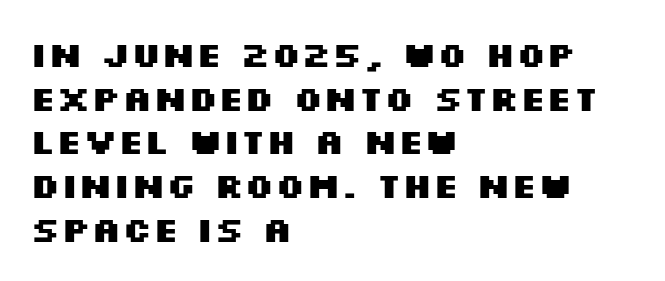
The image shows 35 px heavy, wide sans-serif type, upright; set left-aligned, normal line spacing (1.25x), normal letter spacing, not underlined; medium stroke contrast and a large x-height.
